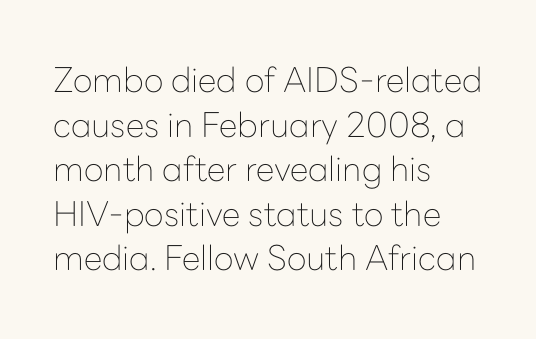
{"serif": "no", "italic": "no", "bold": "no", "weight": "thin", "width": "normal", "stroke_contrast": "low", "x_height": "medium", "monospaced": "no", "underline": "no", "align": "left", "line_spacing": "normal", "line_spacing_ratio": 1.31, "letter_spacing": "normal", "letter_spacing_em": 0.0, "glyph_px": 34}
